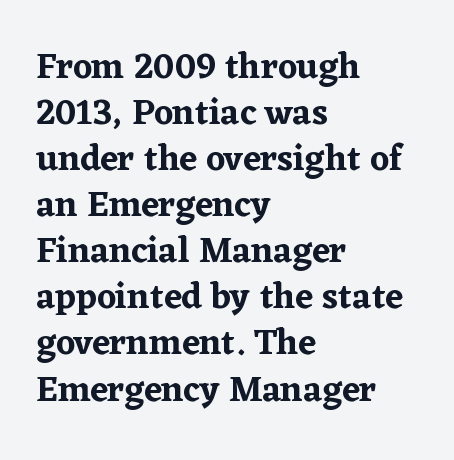
The image shows 36 px serif type, upright; set left-aligned, normal line spacing (1.28x), normal letter spacing, not underlined; low stroke contrast and a medium x-height.
